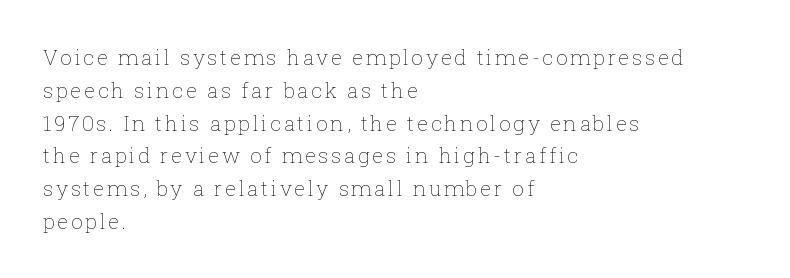
Q: Is the text bold? A: No.
Q: Is the text italic (slanted)? A: No, it is upright.
Q: Is the text underlined? A: No.
Q: How is the paragraph aligned? A: Left-aligned.
Q: Is the spacing between lines tight, normal or loose? A: Normal.
